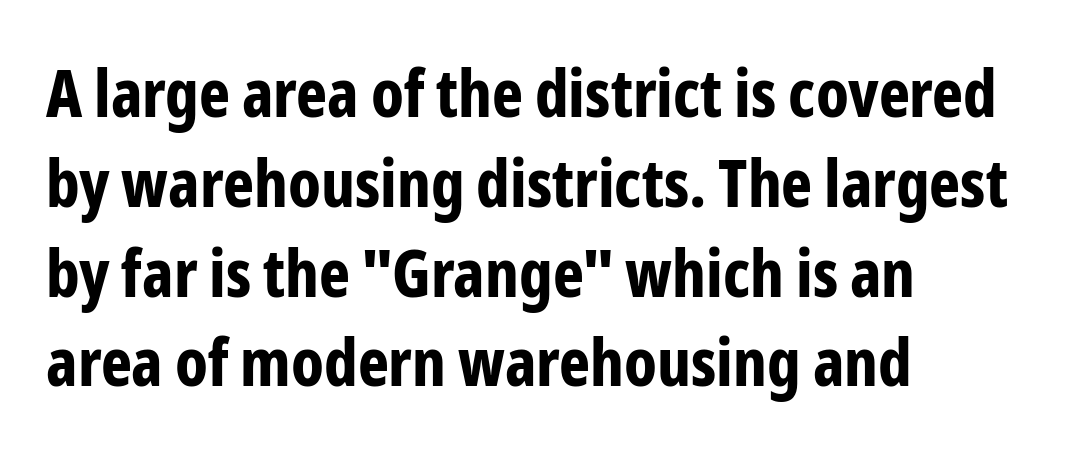
The image shows 66 px bold, condensed sans-serif type, upright; set left-aligned, normal line spacing (1.36x), normal letter spacing, not underlined; low stroke contrast and a medium x-height.
